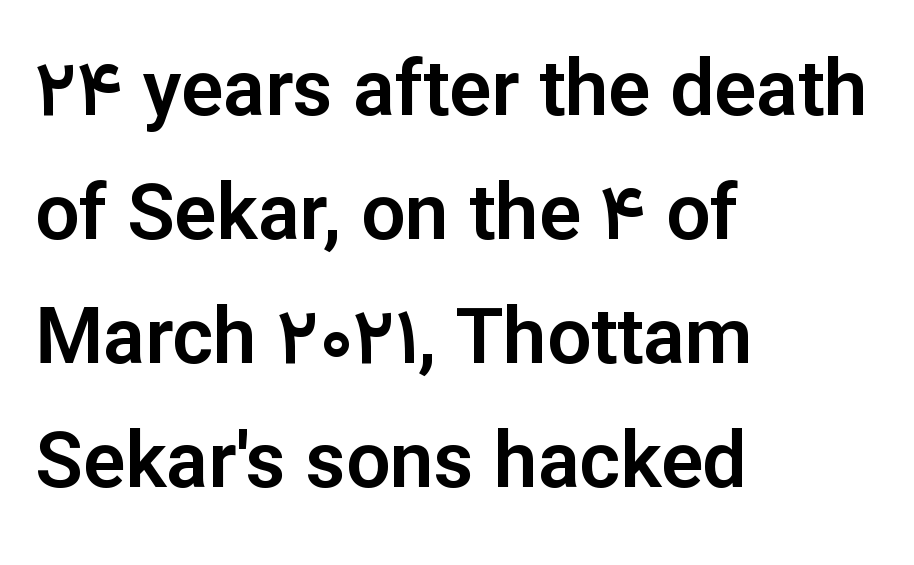
The image shows 78 px sans-serif type, upright; set left-aligned, normal line spacing (1.59x), normal letter spacing, not underlined; low stroke contrast and a medium x-height.
